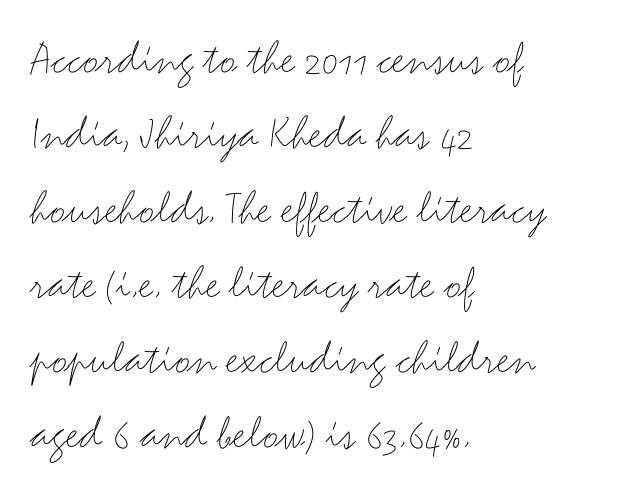
{"serif": "no", "bold": "no", "weight": "thin", "width": "wide", "stroke_contrast": "medium", "x_height": "small", "monospaced": "no", "underline": "no", "align": "left", "line_spacing": "normal", "line_spacing_ratio": 1.53, "letter_spacing": "normal", "letter_spacing_em": 0.0, "glyph_px": 49}
